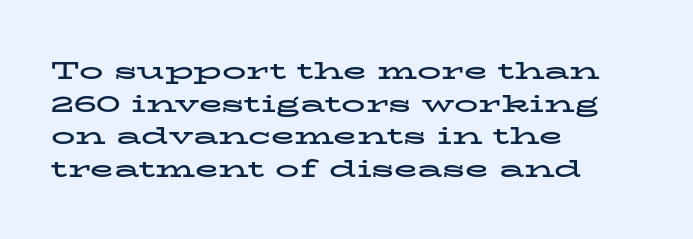
{"italic": "no", "bold": "yes", "underline": "no", "align": "left", "line_spacing": "normal", "line_spacing_ratio": 1.36, "letter_spacing": "normal", "letter_spacing_em": 0.0, "glyph_px": 24}
